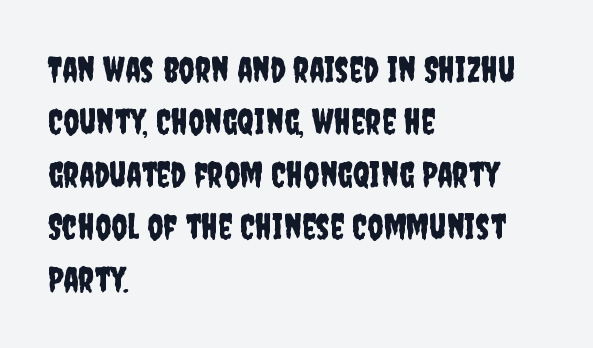
The strip under each line holds only bare page. Compared with a centered layout, this one pins lines to the left instead. Leading: standard. The specimen reads as upright at a glance.
